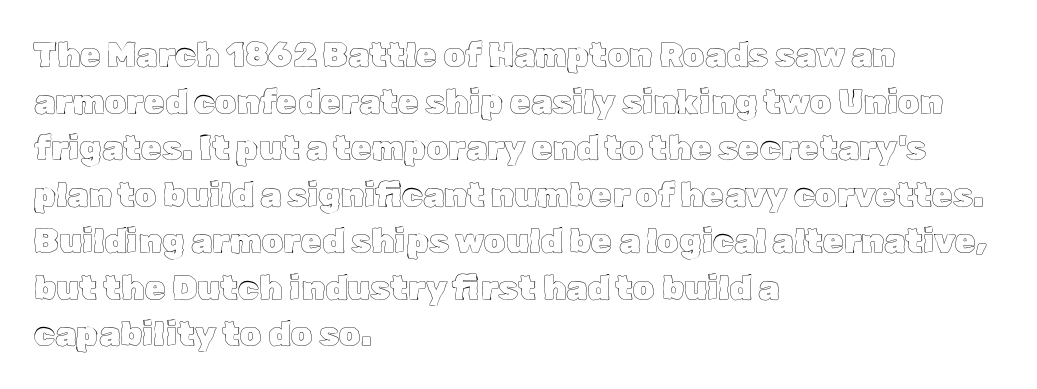
The image shows 34 px text type, upright; set left-aligned, normal line spacing (1.37x), normal letter spacing, not underlined; a medium x-height.
